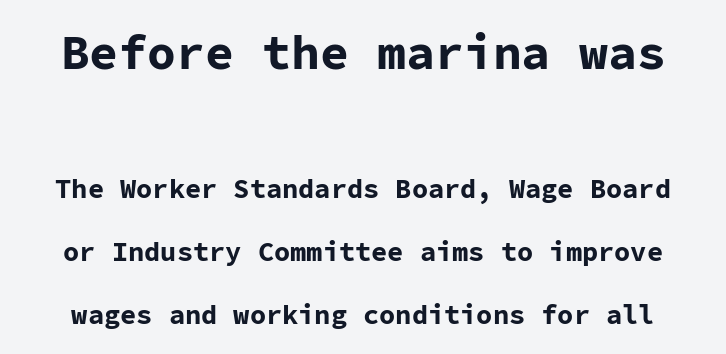
The face used here is rendered with its standard letterfit. Typographic density is high because the face is bold. Unlike a traditional serif, this face leaves its strokes unadorned. Scale decreases going downward across the two blocks. Does the lettering tilt? It doesn't — this is upright. Type without underlining.
